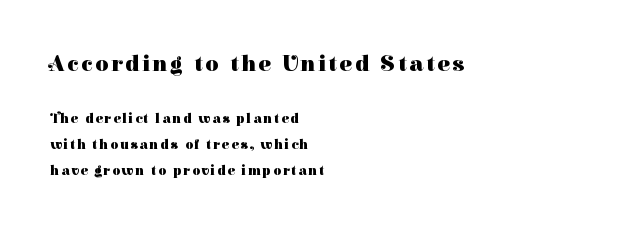
Q: Is the text bold? A: Yes.
Q: Is the text italic (slanted)? A: No, it is upright.
Q: Is the text underlined? A: No.
Q: How is the paragraph aligned? A: Left-aligned.
Q: Which block of text is set in a larger size, the first (top) or the second (bottom)? A: The first (top) one.
